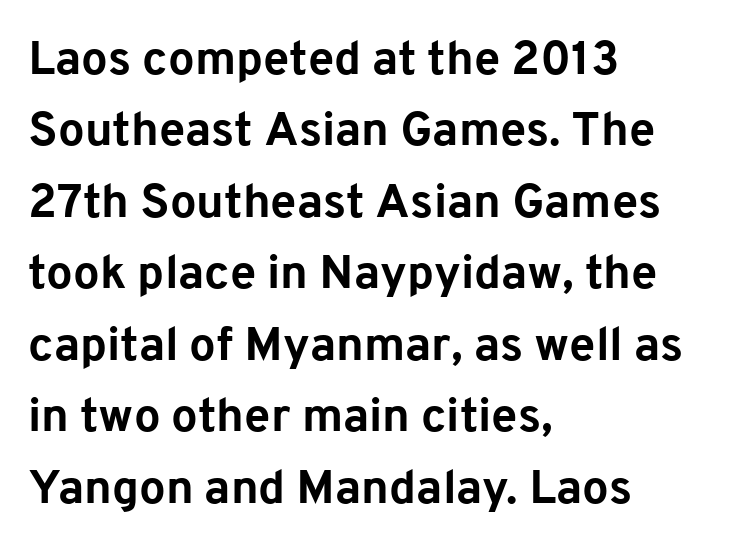
{"serif": "no", "italic": "no", "bold": "yes", "weight": "bold", "width": "normal", "stroke_contrast": "low", "x_height": "medium", "monospaced": "no", "underline": "no", "align": "left", "line_spacing": "normal", "line_spacing_ratio": 1.52, "letter_spacing": "normal", "letter_spacing_em": 0.0, "glyph_px": 47}
